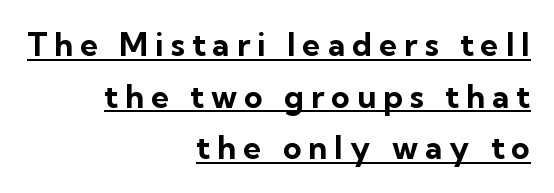
{"serif": "no", "italic": "no", "bold": "yes", "weight": "bold", "width": "normal", "stroke_contrast": "low", "x_height": "medium", "monospaced": "no", "underline": "yes", "align": "right", "line_spacing": "normal", "line_spacing_ratio": 1.61, "letter_spacing": "wide", "letter_spacing_em": 0.22, "glyph_px": 32}
